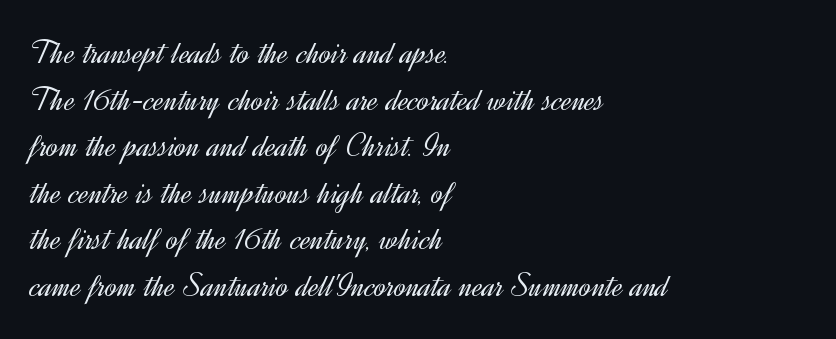
Q: Is the text bold? A: No.
Q: Is the text italic (slanted)? A: Yes.
Q: Is the typeface a serif or a sans-serif typeface? A: Sans-serif.
Q: Is the text underlined? A: No.
Q: How is the paragraph aligned? A: Left-aligned.
Q: Is the spacing between letters normal or unusually wide? A: Normal.
Q: Is the spacing between lines tight, normal or loose? A: Normal.
Q: Width (condensed, normal, or wide)? A: Normal.
Q: x-height? A: Small.
Q: Monospaced? A: No.
